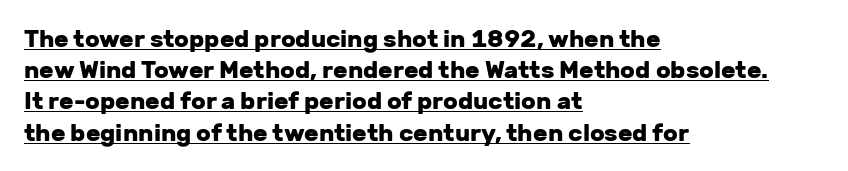
The image shows 24 px bold type, upright; set left-aligned, normal line spacing (1.3x), normal letter spacing, underlined.
